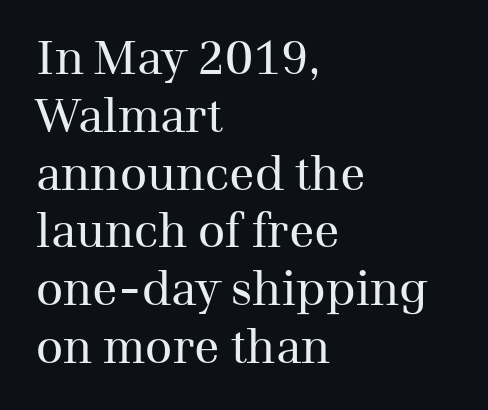
The image shows 47 px regular-weight serif type, upright; set left-aligned, line spacing 1.23x, normal letter spacing, not underlined; medium stroke contrast and a medium x-height.
